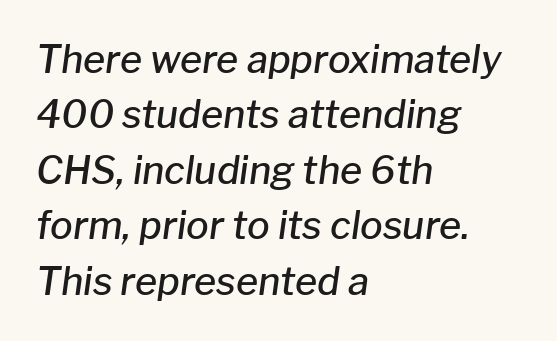
Is this a fixed-width face? No — the glyphs have proportional, varying widths. If you drew a ruler down the left edge, every line would touch it. Rendered with sloped, italic letterforms. Quick note: underline off. Letter spacing: default.
